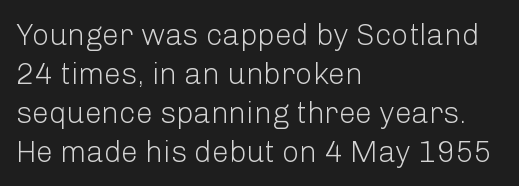
{"serif": "no", "italic": "no", "bold": "no", "weight": "light", "width": "normal", "stroke_contrast": "low", "x_height": "medium", "monospaced": "no", "underline": "no", "align": "left", "line_spacing": "normal", "line_spacing_ratio": 1.3, "letter_spacing": "normal", "letter_spacing_em": 0.0, "glyph_px": 30}
